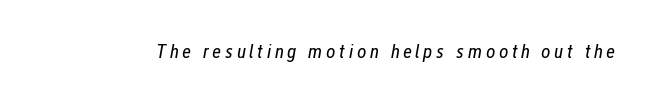
{"italic": "yes", "lean": "right", "slant_degrees": 12, "bold": "no", "underline": "no", "glyph_px": 20}
